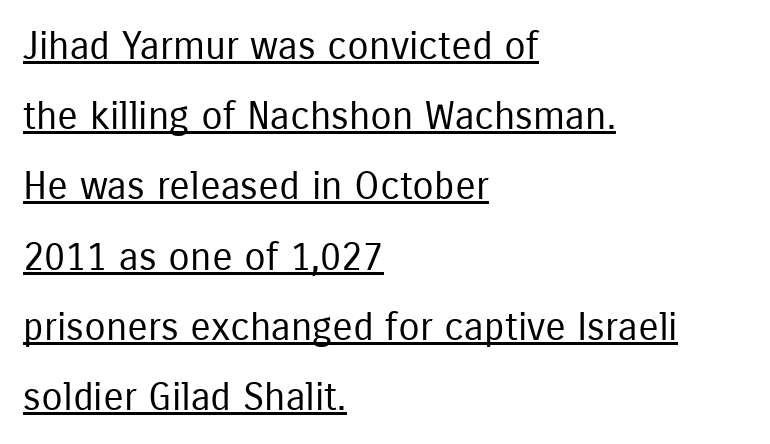
A roman cut, with each character standing at attention. The gaps between neighbouring characters are ordinary and unremarkable. Letterform terminals end flat and unadorned throughout the passage. Looks like regular typesetting: each glyph gets only the width it needs. Is the type heavy? It reads as light-to-regular instead. These lines stack with their left ends in a neat column.
